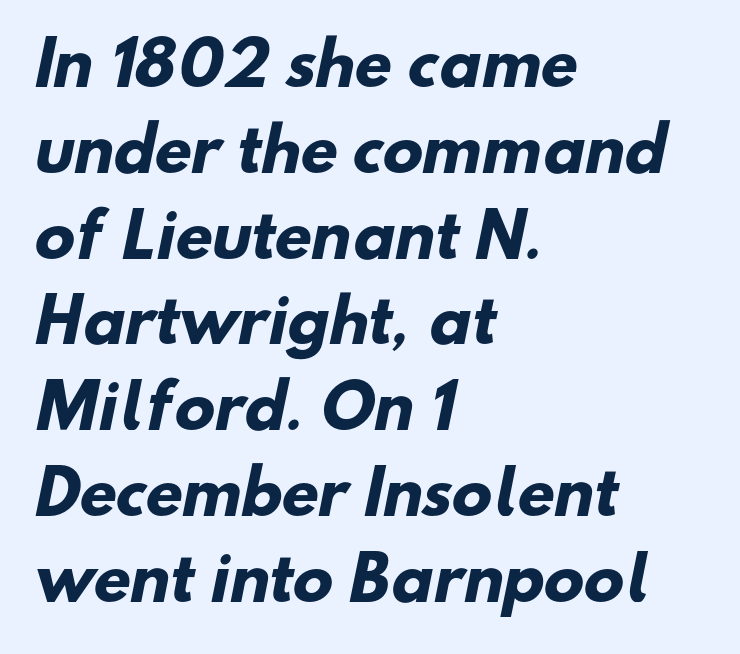
Q: Is the text bold? A: Yes.
Q: Is the typeface a serif or a sans-serif typeface? A: Sans-serif.
Q: Is the text underlined? A: No.
Q: How is the paragraph aligned? A: Left-aligned.
Q: Is the spacing between letters normal or unusually wide? A: Normal.
Q: Is the spacing between lines tight, normal or loose? A: Normal.
Q: Width (condensed, normal, or wide)? A: Normal.
Q: Stroke contrast? A: Low.
Q: x-height? A: Small.
Q: Monospaced? A: No.
